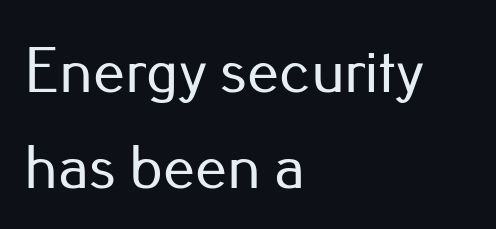
The tracking reads as untouched default to a designer's eye. Each letter keeps its own natural width here, so spacing adapts to shape. You can tell from the bare stems that sans-serif type was used. Every row of glyphs begins at an identical x-position on the left. The zone under the glyphs is completely vacant.
